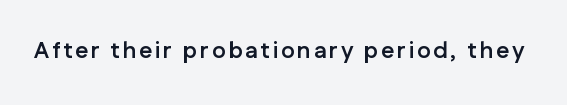
Q: Is the text bold? A: Yes.
Q: Is the text italic (slanted)? A: No, it is upright.
Q: Is the text underlined? A: No.
